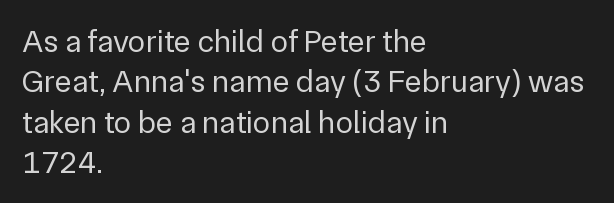
{"serif": "no", "italic": "no", "bold": "no", "weight": "regular", "width": "normal", "stroke_contrast": "low", "x_height": "medium", "monospaced": "no", "underline": "no", "align": "left", "line_spacing": "normal", "line_spacing_ratio": 1.26, "letter_spacing": "normal", "letter_spacing_em": 0.0, "glyph_px": 32}
